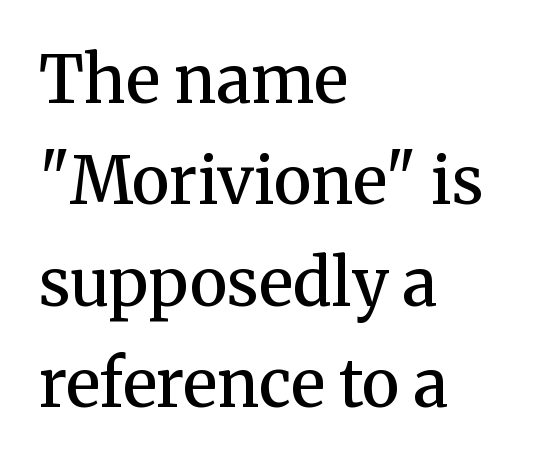
The image shows 65 px semibold serif type, upright; set left-aligned, normal line spacing (1.56x), normal letter spacing, not underlined; medium stroke contrast and a medium x-height.
